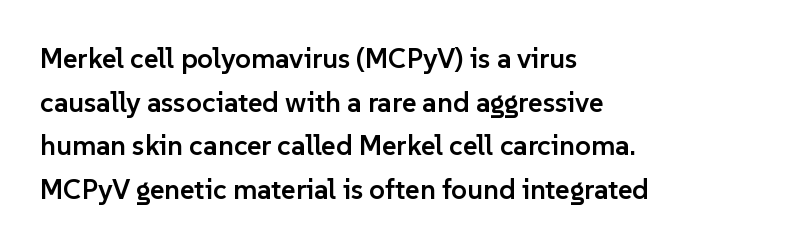
{"serif": "no", "italic": "no", "bold": "semi", "weight": "semibold", "width": "normal", "stroke_contrast": "low", "x_height": "medium", "monospaced": "no", "underline": "no", "align": "left", "line_spacing": "normal", "line_spacing_ratio": 1.56, "letter_spacing": "normal", "letter_spacing_em": 0.0, "glyph_px": 28}
